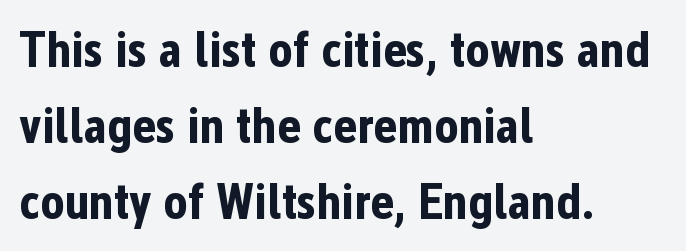
Q: Is the text bold? A: Yes.
Q: Is the text italic (slanted)? A: No, it is upright.
Q: Is the typeface a serif or a sans-serif typeface? A: Sans-serif.
Q: Is the text underlined? A: No.
Q: How is the paragraph aligned? A: Left-aligned.
Q: Is the spacing between letters normal or unusually wide? A: Normal.
Q: Is the spacing between lines tight, normal or loose? A: Normal.
Q: Width (condensed, normal, or wide)? A: Condensed.
Q: Stroke contrast? A: Low.
Q: x-height? A: Medium.
Q: Monospaced? A: No.
